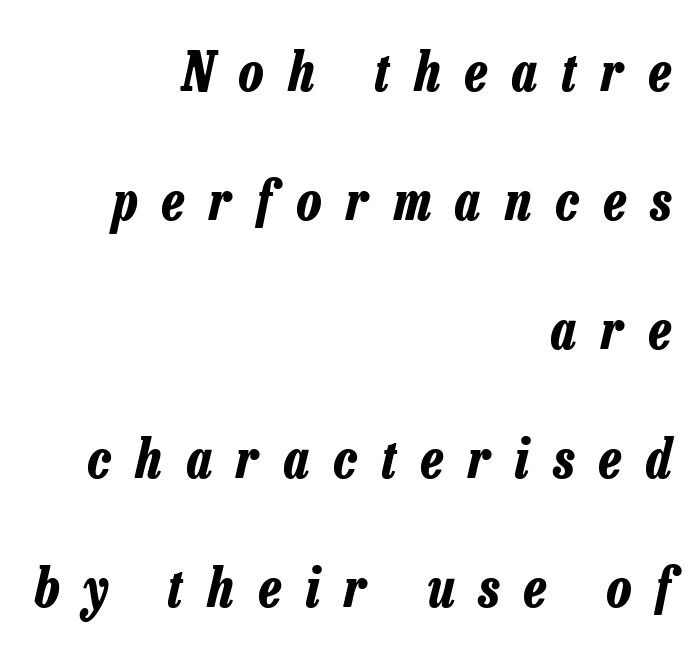
The image shows 54 px bold, condensed type, italic (leaning right); set right-aligned, loose line spacing (2.39x), unusually wide letter spacing (+0.46 em), not underlined; low stroke contrast and a medium x-height.
